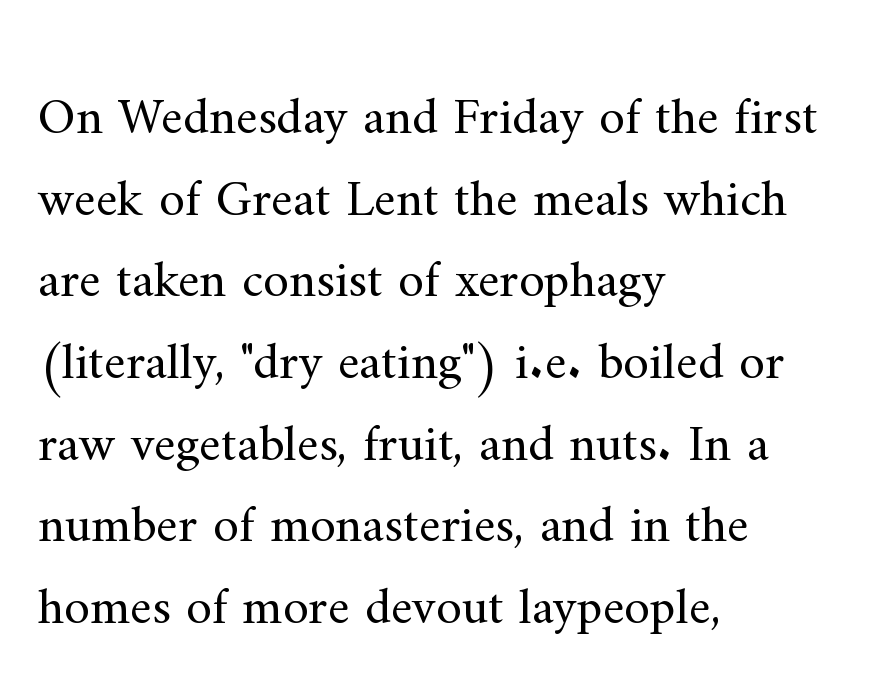
{"serif": "yes", "italic": "no", "bold": "no", "weight": "regular", "width": "normal", "stroke_contrast": "medium", "x_height": "small", "monospaced": "no", "underline": "no", "align": "left", "line_spacing": "normal", "line_spacing_ratio": 1.57, "letter_spacing": "normal", "letter_spacing_em": 0.0, "glyph_px": 52}
